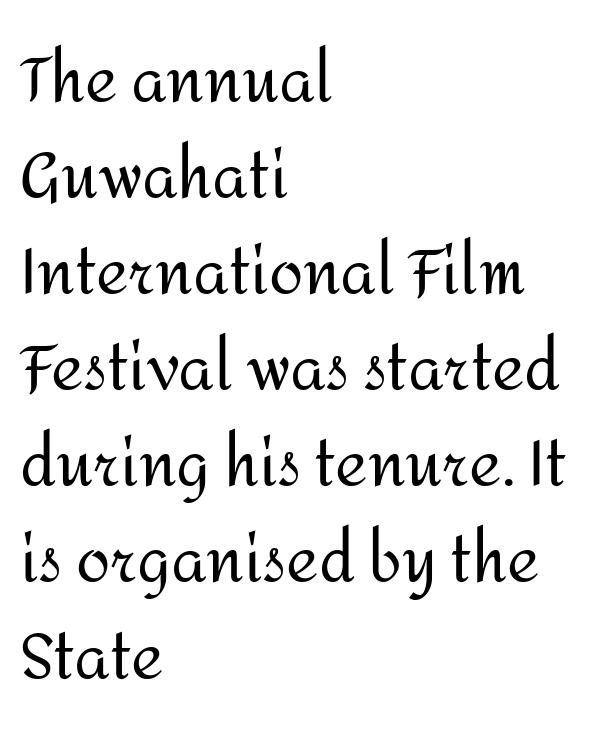
The image shows 62 px regular-weight sans-serif type, upright; set left-aligned, normal line spacing (1.55x), normal letter spacing, not underlined; medium stroke contrast and a medium x-height.
